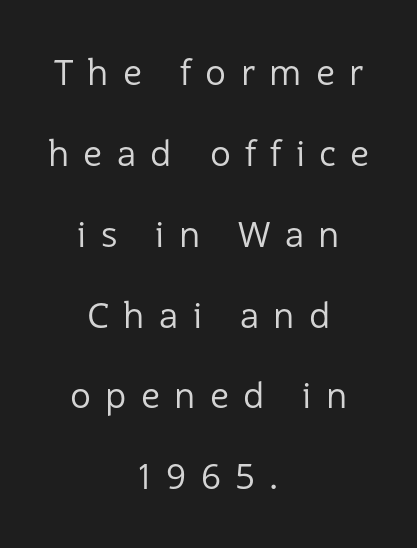
The image shows 35 px regular-weight sans-serif type, upright; set centered, loose line spacing (2.31x), unusually wide letter spacing (+0.41 em), not underlined; low stroke contrast and a medium x-height.
